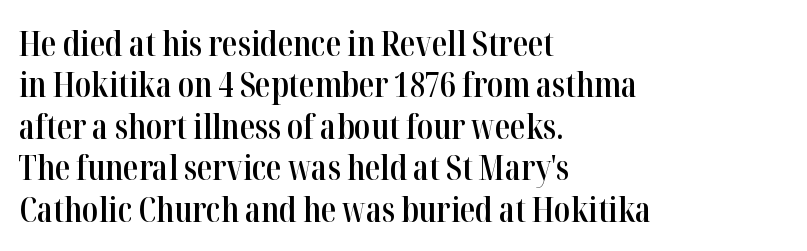
The image shows 34 px semibold, condensed serif type, upright; set left-aligned, line spacing 1.22x, normal letter spacing, not underlined; high stroke contrast and a medium x-height.
